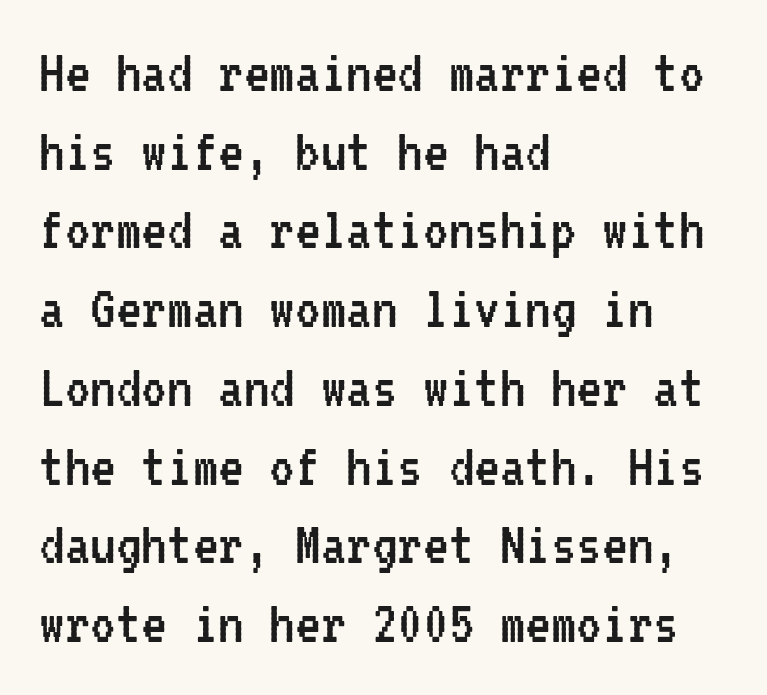
{"serif": "no", "italic": "no", "bold": "no", "weight": "regular", "width": "condensed", "stroke_contrast": "low", "x_height": "medium", "monospaced": "yes", "underline": "no", "align": "left", "line_spacing_ratio": 1.23, "letter_spacing": "normal", "letter_spacing_em": 0.0, "glyph_px": 64}
